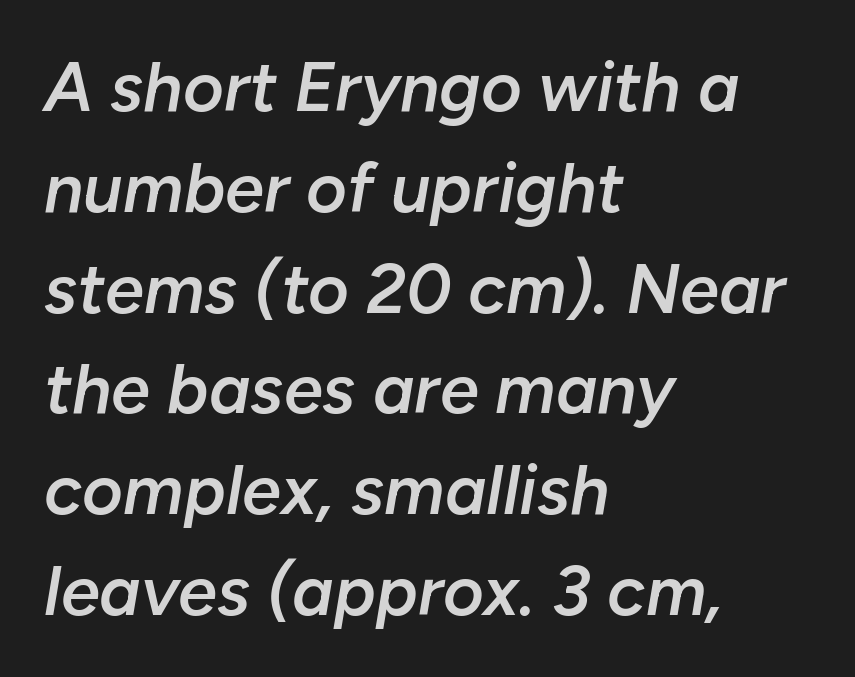
Where is the straight margin? On the left. The lines sit at an ordinary, default distance from one another. Does the lettering tilt? It does — this is italic. The string is rendered with underlining switched off. The face used here is proportionally spaced, like ordinary book or web type.
